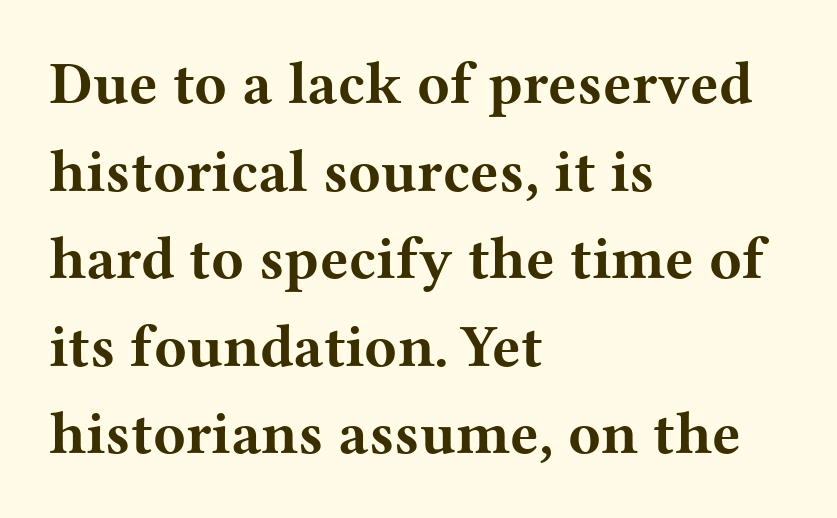
Check under the words: just untouched page. A typesetter would label this face a serif. Does extra space separate the letters? No, they use regular spacing. When letters stand straight like this, we call the style roman or upright.
